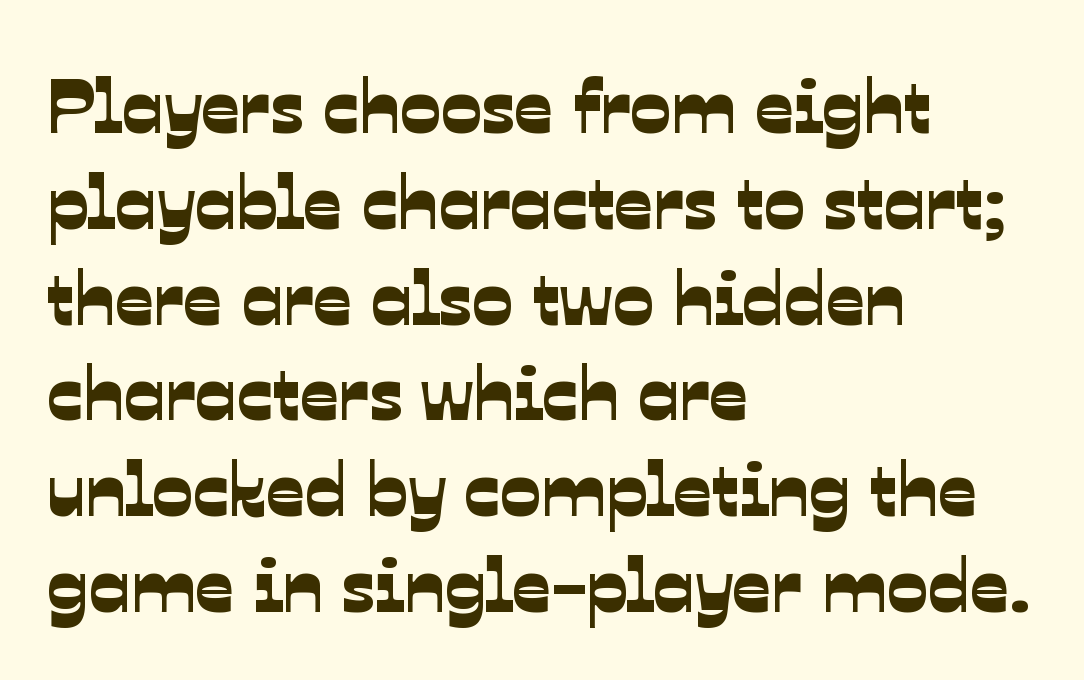
Q: Is the typeface a serif or a sans-serif typeface? A: Sans-serif.
Q: Is the text underlined? A: No.
Q: How is the paragraph aligned? A: Left-aligned.
Q: Is the spacing between letters normal or unusually wide? A: Normal.
Q: Is the spacing between lines tight, normal or loose? A: Normal.
Q: Width (condensed, normal, or wide)? A: Normal.
Q: Stroke contrast? A: Low.
Q: x-height? A: Medium.
Q: Monospaced? A: No.
